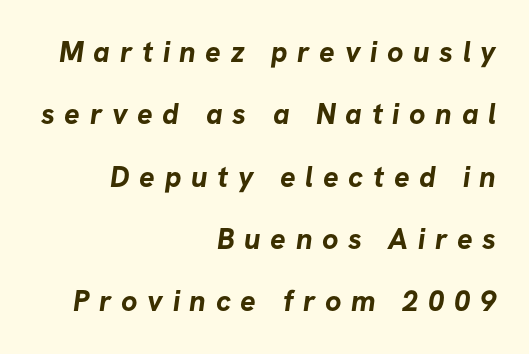
The image shows 29 px bold sans-serif type; set right-aligned, loose line spacing (2.15x), unusually wide letter spacing (+0.33 em), not underlined; low stroke contrast and a medium x-height.
